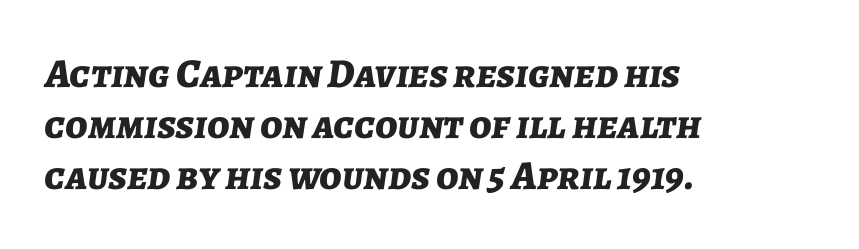
{"italic": "yes", "lean": "right", "slant_degrees": 7, "bold": "yes", "weight": "bold", "width": "normal", "stroke_contrast": "low", "x_height": "medium", "monospaced": "no", "underline": "no", "align": "left", "line_spacing_ratio": 1.24, "letter_spacing": "normal", "letter_spacing_em": 0.0, "glyph_px": 41}
